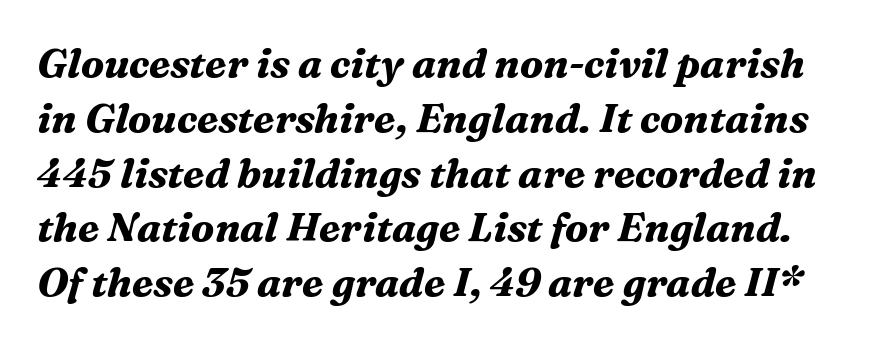
Q: Is the text bold? A: Yes.
Q: Is the text italic (slanted)? A: Yes, it leans right by about 16 degrees.
Q: Is the typeface a serif or a sans-serif typeface? A: Serif.
Q: Is the text underlined? A: No.
Q: Is the spacing between letters normal or unusually wide? A: Normal.
Q: Is the spacing between lines tight, normal or loose? A: Normal.
Q: Width (condensed, normal, or wide)? A: Normal.
Q: Stroke contrast? A: Medium.
Q: x-height? A: Medium.
Q: Monospaced? A: No.
